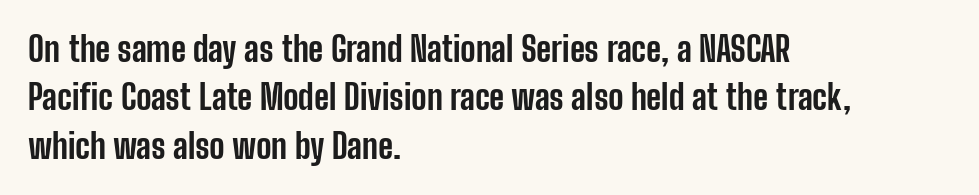
The image shows 34 px bold, condensed sans-serif type, upright; set left-aligned, normal line spacing (1.42x), normal letter spacing, not underlined; low stroke contrast and a medium x-height.
